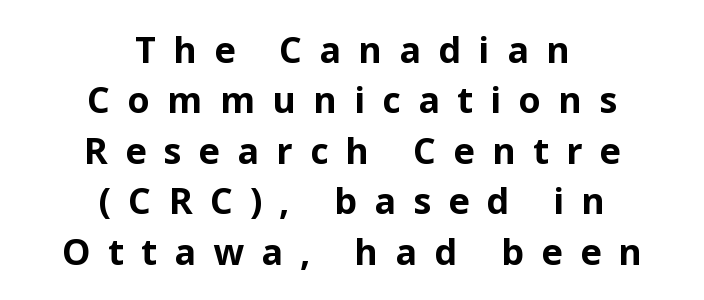
The image shows 36 px bold sans-serif type, upright; set centered, normal line spacing (1.4x), unusually wide letter spacing (+0.48 em), not underlined; low stroke contrast and a medium x-height.
